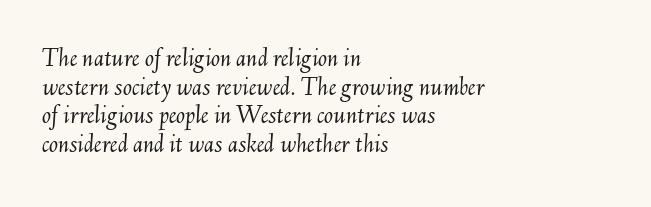
Successive baselines arrive quickly, one right under another. Observe the ordinary spacing: letters are neighbours, not strangers. Every character sits at an angle, as italics do. Anything drawn beneath the words? Only blank space. Is the block centered? No — it sits flush against the left margin.
